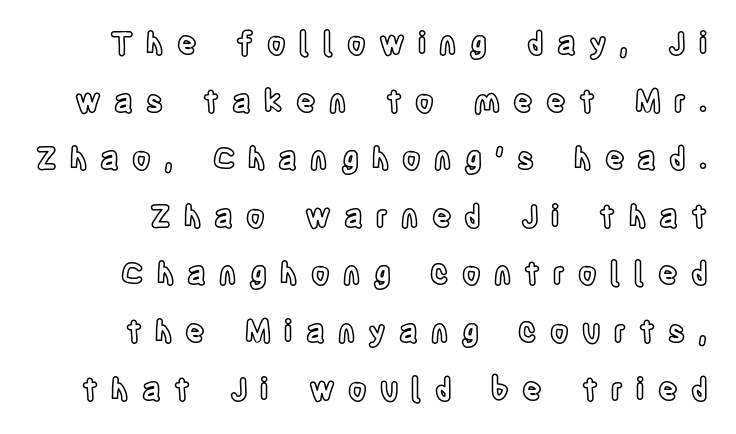
The image shows 30 px condensed type, upright; set loose line spacing (1.92x), unusually wide letter spacing (+0.44 em), not underlined; a large x-height.
